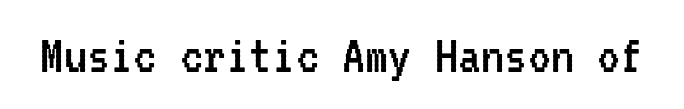
Q: Is the text bold? A: No.
Q: Is the text italic (slanted)? A: No, it is upright.
Q: Is the typeface a serif or a sans-serif typeface? A: Sans-serif.
Q: Is the text underlined? A: No.
Q: Is the spacing between letters normal or unusually wide? A: Normal.
Q: Width (condensed, normal, or wide)? A: Condensed.
Q: Stroke contrast? A: Low.
Q: x-height? A: Medium.
Q: Monospaced? A: Yes.
